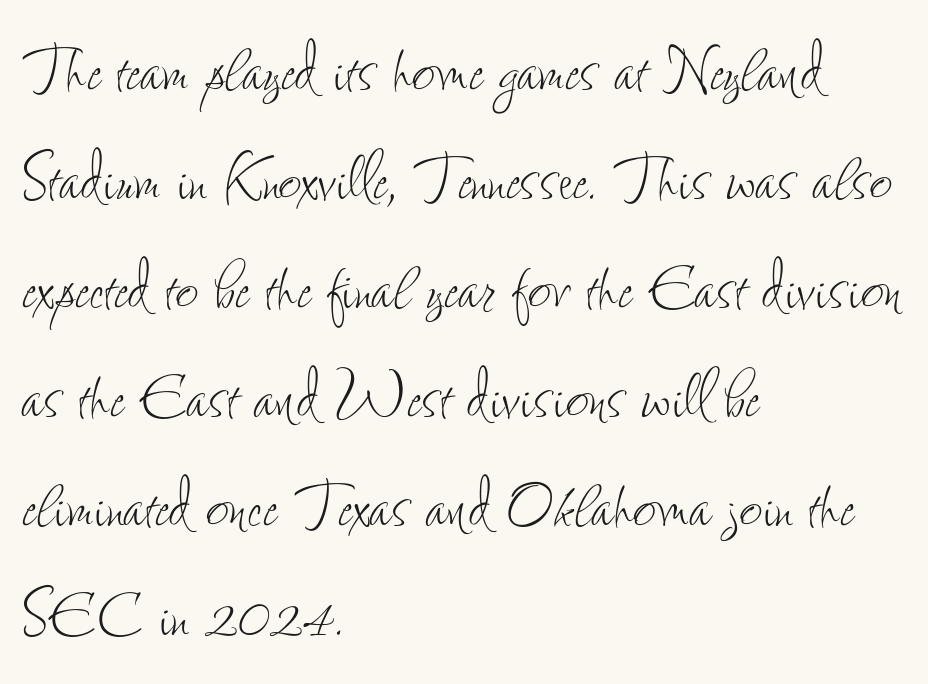
Q: Is the text bold? A: No.
Q: Is the text italic (slanted)? A: Yes.
Q: Is the text underlined? A: No.
Q: How is the paragraph aligned? A: Left-aligned.
Q: Is the spacing between letters normal or unusually wide? A: Normal.
Q: Is the spacing between lines tight, normal or loose? A: Normal.
Q: Width (condensed, normal, or wide)? A: Condensed.
Q: Stroke contrast? A: Low.
Q: x-height? A: Small.
Q: Monospaced? A: No.
